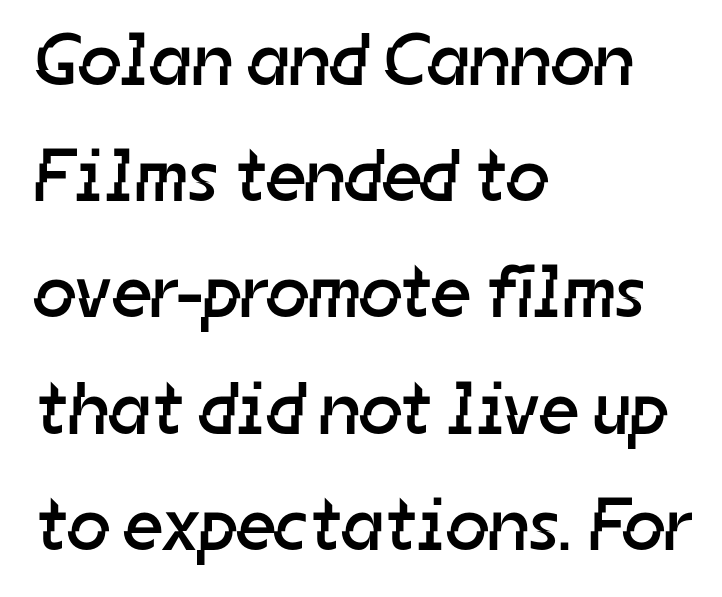
The image shows 75 px regular-weight sans-serif type; set left-aligned, normal line spacing (1.55x), normal letter spacing, not underlined; low stroke contrast and a medium x-height.
